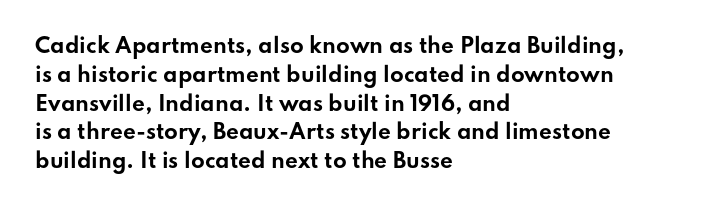
{"italic": "no", "bold": "yes", "underline": "no", "align": "left", "line_spacing": "normal", "line_spacing_ratio": 1.44, "letter_spacing": "normal", "letter_spacing_em": 0.0, "glyph_px": 20}
